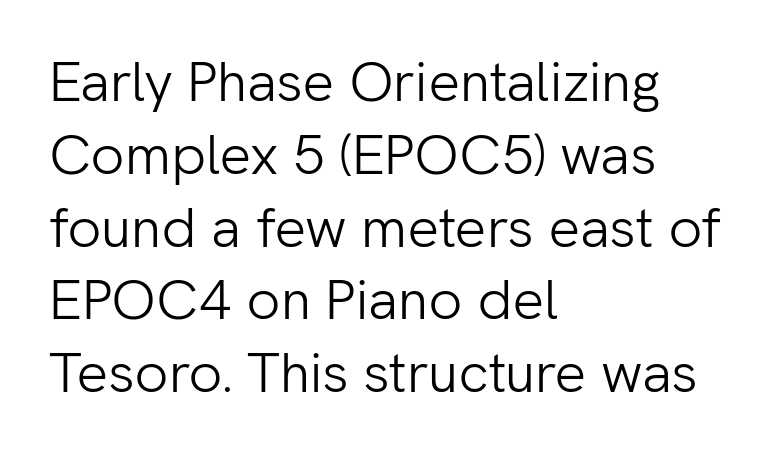
Q: Is the text bold? A: No.
Q: Is the text italic (slanted)? A: No, it is upright.
Q: Is the typeface a serif or a sans-serif typeface? A: Sans-serif.
Q: Is the text underlined? A: No.
Q: How is the paragraph aligned? A: Left-aligned.
Q: Is the spacing between letters normal or unusually wide? A: Normal.
Q: Is the spacing between lines tight, normal or loose? A: Normal.
Q: Width (condensed, normal, or wide)? A: Normal.
Q: Stroke contrast? A: Low.
Q: x-height? A: Medium.
Q: Monospaced? A: No.
